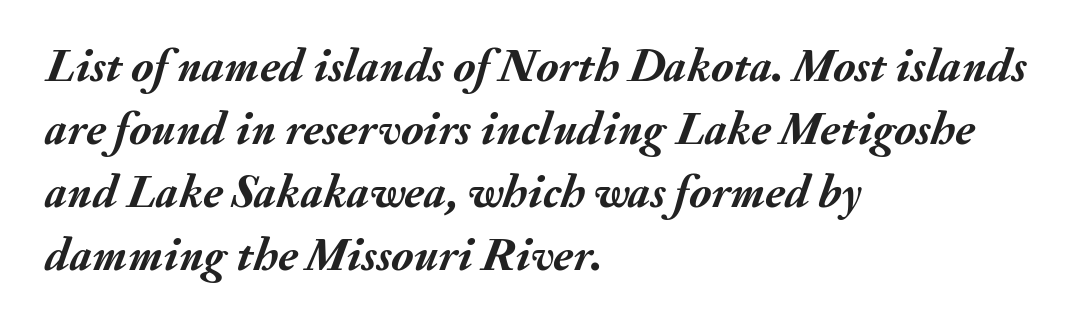
The image shows 47 px semibold type, italic (leaning right); set left-aligned, normal line spacing (1.34x), normal letter spacing, not underlined; medium stroke contrast and a small x-height.
